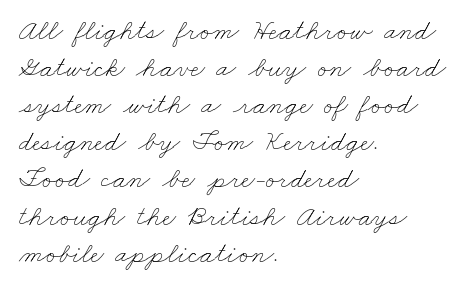
The image shows 29 px thin, wide type; set left-aligned, normal line spacing (1.28x), normal letter spacing, not underlined; low stroke contrast and a small x-height.
